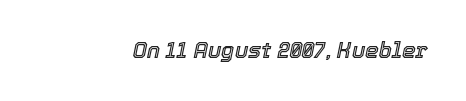
The image shows 22 px text type, italic (leaning right); set normal letter spacing, not underlined.
